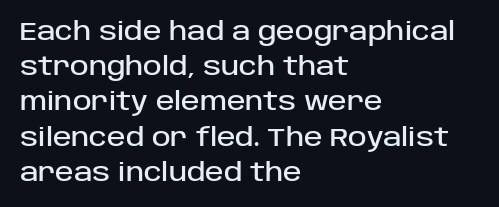
The image shows 25 px text type, upright; set left-aligned, normal line spacing (1.41x), normal letter spacing, not underlined.
